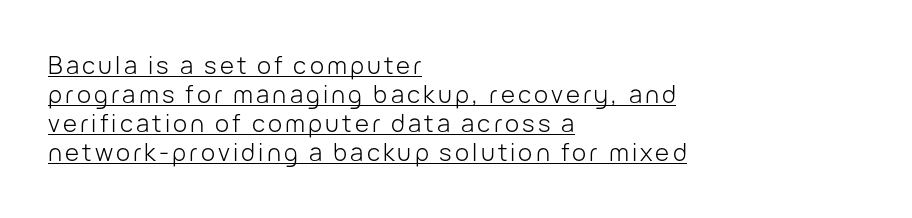
{"italic": "no", "bold": "no", "underline": "yes", "align": "left", "line_spacing_ratio": 1.21, "glyph_px": 24}
